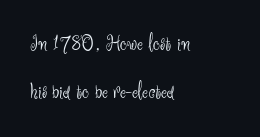
{"italic": "no", "bold": "no", "underline": "no", "align": "left", "line_spacing": "loose", "line_spacing_ratio": 2.18, "letter_spacing": "normal", "letter_spacing_em": 0.0, "glyph_px": 22}
